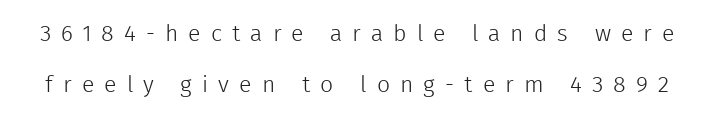
The image shows 23 px text type, upright; set loose line spacing (2.22x), unusually wide letter spacing (+0.44 em), not underlined.
